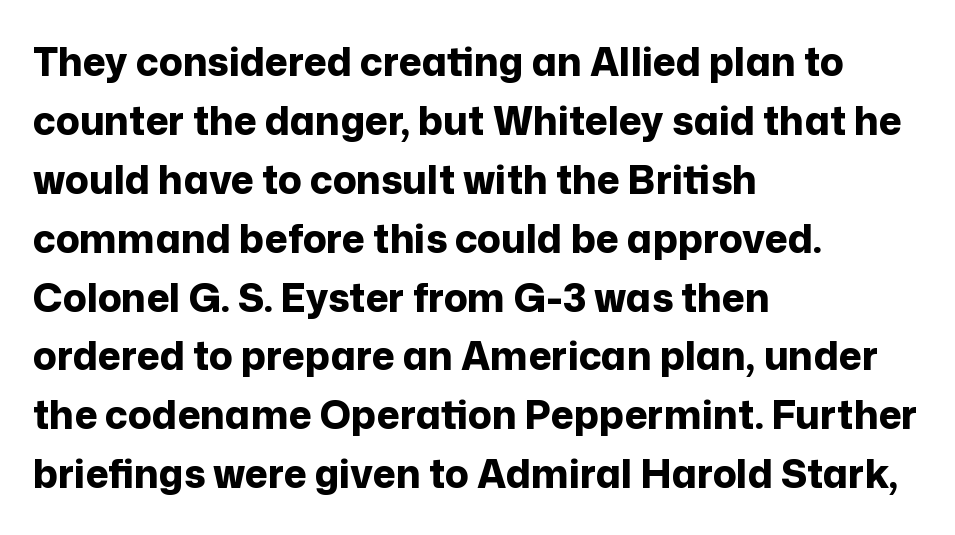
Q: Is the text bold? A: Yes.
Q: Is the text italic (slanted)? A: No, it is upright.
Q: Is the typeface a serif or a sans-serif typeface? A: Sans-serif.
Q: Is the text underlined? A: No.
Q: How is the paragraph aligned? A: Left-aligned.
Q: Is the spacing between letters normal or unusually wide? A: Normal.
Q: Is the spacing between lines tight, normal or loose? A: Normal.
Q: Width (condensed, normal, or wide)? A: Normal.
Q: Stroke contrast? A: Low.
Q: x-height? A: Medium.
Q: Monospaced? A: No.
